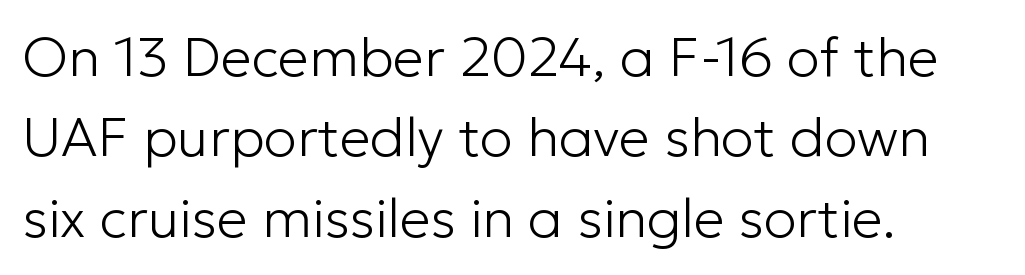
The image shows 55 px light sans-serif type, upright; set left-aligned, normal line spacing (1.46x), normal letter spacing, not underlined; low stroke contrast and a medium x-height.
